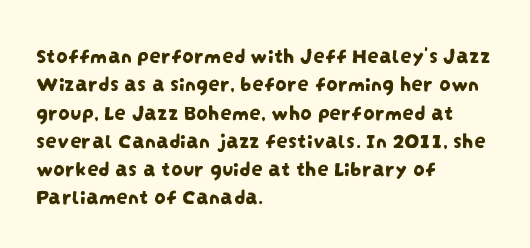
Q: Is the text underlined? A: No.
Q: How is the paragraph aligned? A: Left-aligned.
Q: Is the spacing between letters normal or unusually wide? A: Normal.
